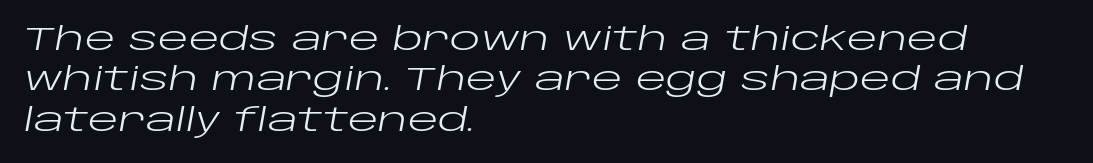
{"italic": "yes", "lean": "right", "slant_degrees": 10, "bold": "no", "weight": "regular", "width": "wide", "stroke_contrast": "low", "x_height": "large", "monospaced": "no", "underline": "no", "align": "left", "line_spacing": "normal", "line_spacing_ratio": 1.26, "letter_spacing": "normal", "letter_spacing_em": 0.0, "glyph_px": 32}
